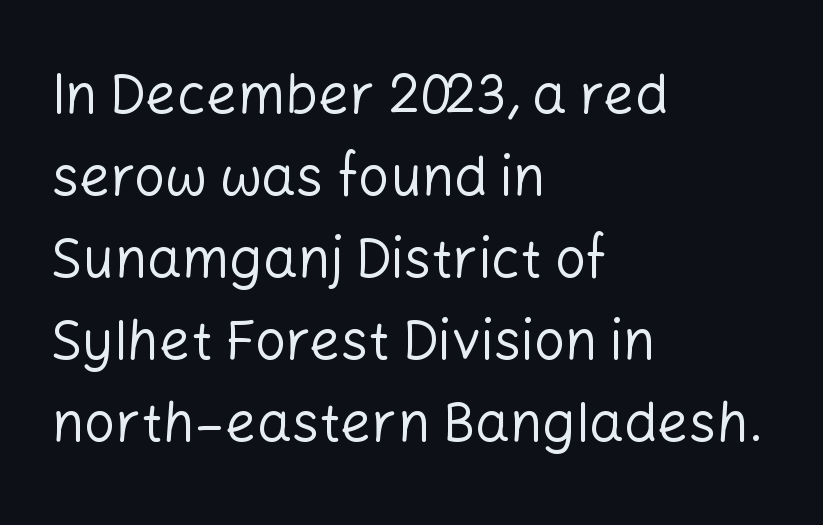
Q: Is the text bold? A: No.
Q: Is the text italic (slanted)? A: No, it is upright.
Q: Is the typeface a serif or a sans-serif typeface? A: Sans-serif.
Q: Is the text underlined? A: No.
Q: How is the paragraph aligned? A: Left-aligned.
Q: Is the spacing between letters normal or unusually wide? A: Normal.
Q: Is the spacing between lines tight, normal or loose? A: Normal.
Q: Width (condensed, normal, or wide)? A: Normal.
Q: Stroke contrast? A: Low.
Q: x-height? A: Medium.
Q: Monospaced? A: No.
